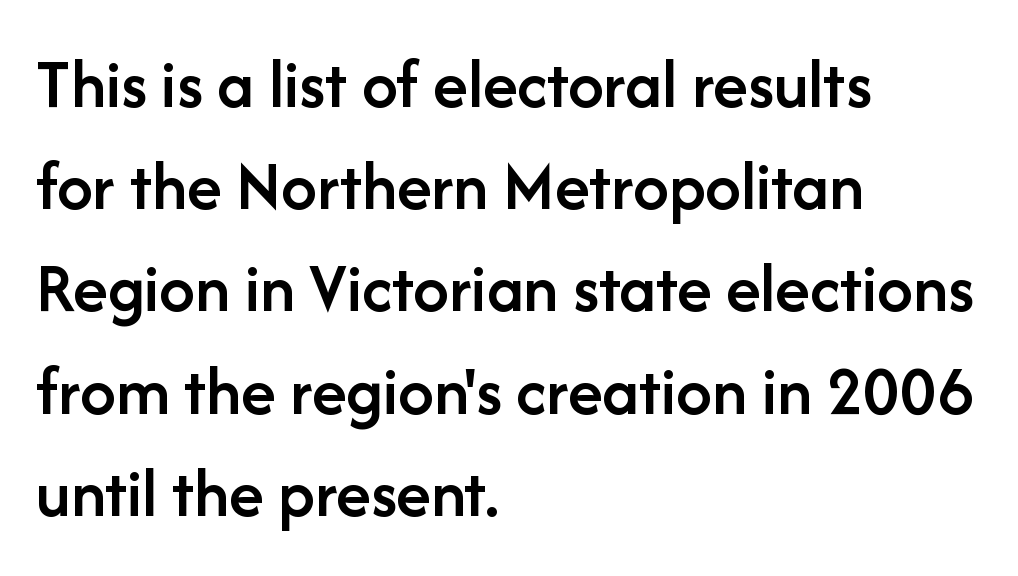
These lines were composed using upright roman letters. Stems and bowls a touch heavier than normal — semibold. Only glyphs here, with clear space below each row. Line beginnings align vertically; line endings do not. Think of a printed novel: that variable character pitch is what you see here. The letters carry no serifs — their stems end cleanly without finishing strokes.
